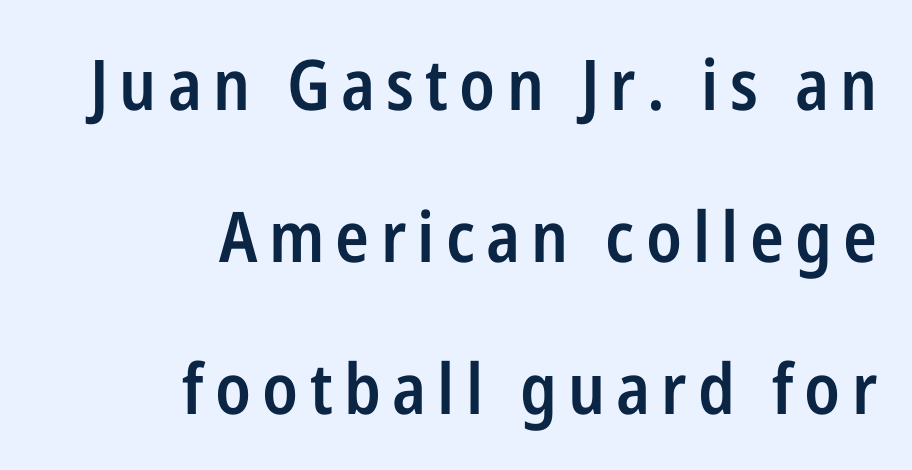
Vertically, the passage feels expansive, rows floating well apart. What kind of face is this? One without serifs — a sans. Nobody drew a line under any word here. The letters stand straight up with perfectly vertical stems. Here the designer chose a conventional face with non-uniform glyph widths.
